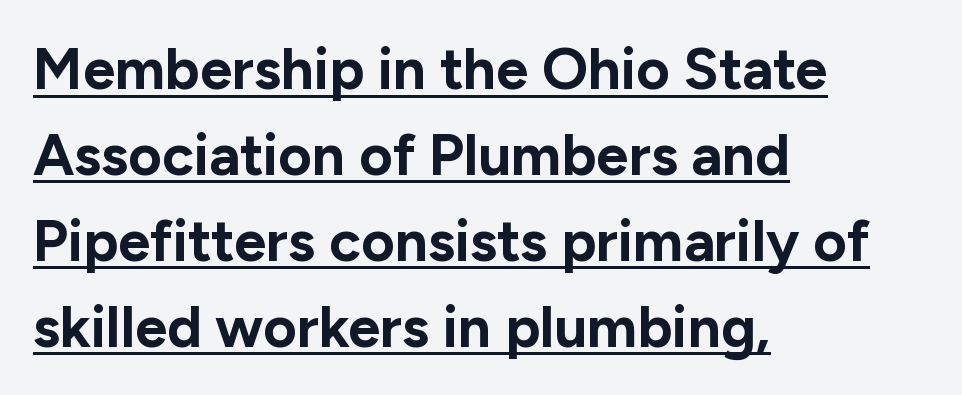
The rendering keeps characters at their native spacing. Strokes here are thick enough to call this a true bold. Leftover space on each line is placed entirely after the last word. Has an underline been added? It has.
